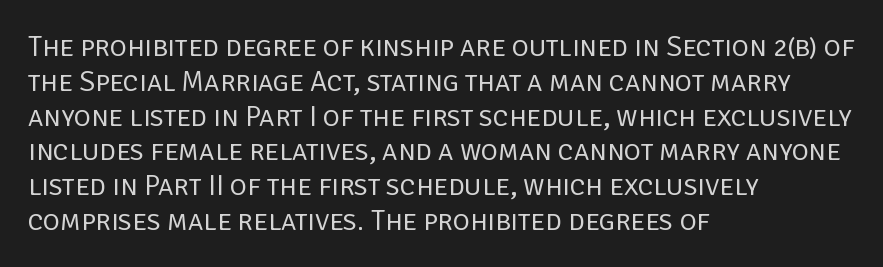
Think of a printed novel: that variable character pitch is what you see here. Alignment: flush left. Nothing sits at the stroke ends, so this counts as sans-serif. These glyphs show unthickened strokes, regular width or finer. The glyphs are unaccompanied by any horizontal stroke below them. Italic? Not at all — the glyphs are vertical.
